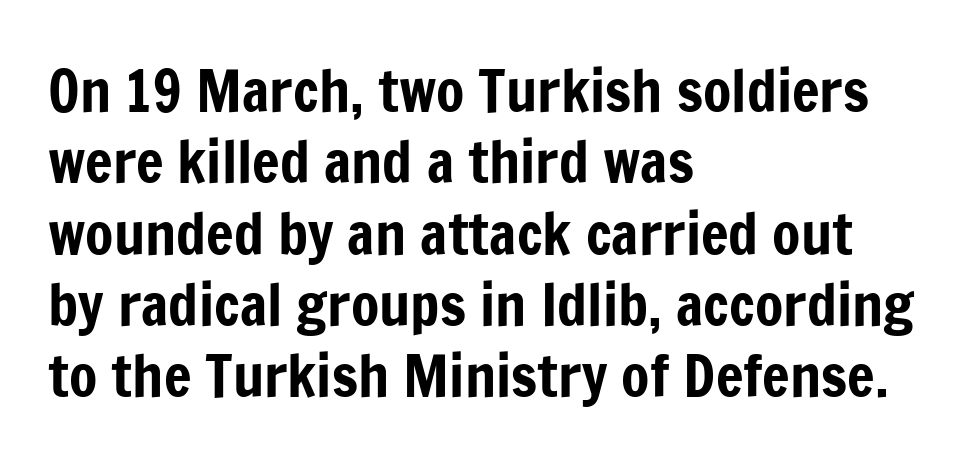
Q: Is the text italic (slanted)? A: No, it is upright.
Q: Is the typeface a serif or a sans-serif typeface? A: Sans-serif.
Q: Is the text underlined? A: No.
Q: How is the paragraph aligned? A: Left-aligned.
Q: Is the spacing between letters normal or unusually wide? A: Normal.
Q: Width (condensed, normal, or wide)? A: Condensed.
Q: Stroke contrast? A: Low.
Q: x-height? A: Medium.
Q: Monospaced? A: No.
